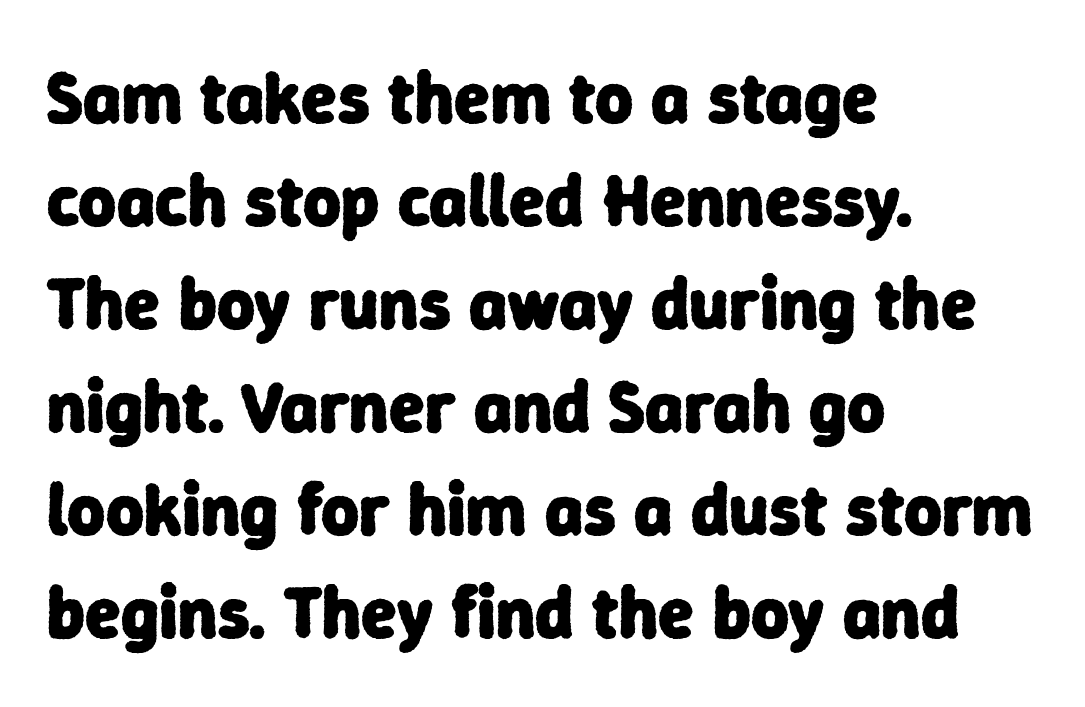
Q: Is the text bold? A: Yes.
Q: Is the typeface a serif or a sans-serif typeface? A: Sans-serif.
Q: Is the text underlined? A: No.
Q: How is the paragraph aligned? A: Left-aligned.
Q: Is the spacing between letters normal or unusually wide? A: Normal.
Q: Is the spacing between lines tight, normal or loose? A: Normal.
Q: Width (condensed, normal, or wide)? A: Normal.
Q: Stroke contrast? A: Low.
Q: x-height? A: Medium.
Q: Monospaced? A: No.
